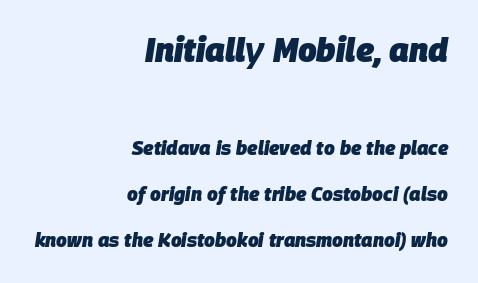
The image shows 33 px heavy type, italic (leaning right); set right-aligned, loose line spacing (2.42x), normal letter spacing, not underlined; the first (top) block is 1.74x larger; low stroke contrast and a large x-height.
